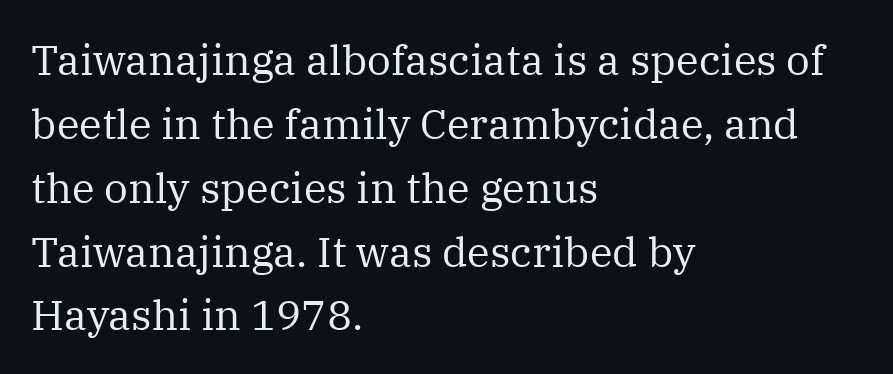
Weight: regular or lighter. The space directly below the letters is spotless. The font's upright variant was chosen for this text. Honestly, the row spacing looks completely unremarkable.
